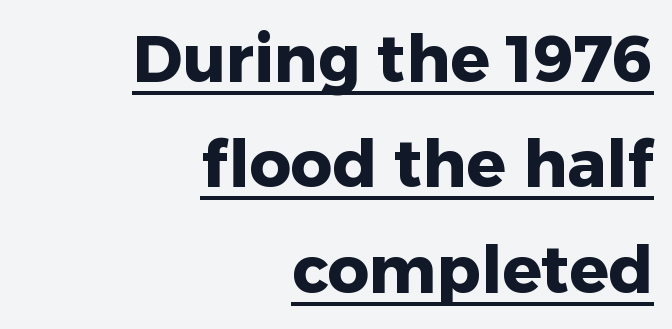
Q: Is the text bold? A: Yes.
Q: Is the text italic (slanted)? A: No, it is upright.
Q: Is the typeface a serif or a sans-serif typeface? A: Sans-serif.
Q: Is the text underlined? A: Yes.
Q: How is the paragraph aligned? A: Right-aligned.
Q: Is the spacing between letters normal or unusually wide? A: Normal.
Q: Is the spacing between lines tight, normal or loose? A: Normal.
Q: Width (condensed, normal, or wide)? A: Normal.
Q: Stroke contrast? A: Low.
Q: x-height? A: Medium.
Q: Monospaced? A: No.
